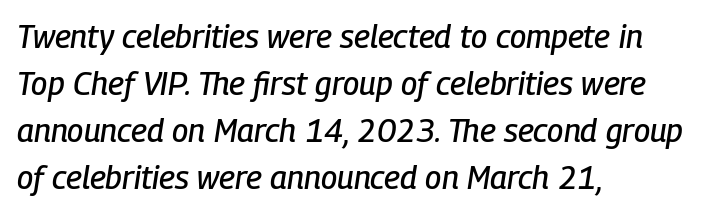
Q: Is the text italic (slanted)? A: Yes, it leans right by about 9 degrees.
Q: Is the text underlined? A: No.
Q: How is the paragraph aligned? A: Left-aligned.
Q: Is the spacing between letters normal or unusually wide? A: Normal.
Q: Is the spacing between lines tight, normal or loose? A: Normal.
Q: Width (condensed, normal, or wide)? A: Condensed.
Q: Stroke contrast? A: Low.
Q: x-height? A: Medium.
Q: Monospaced? A: No.
